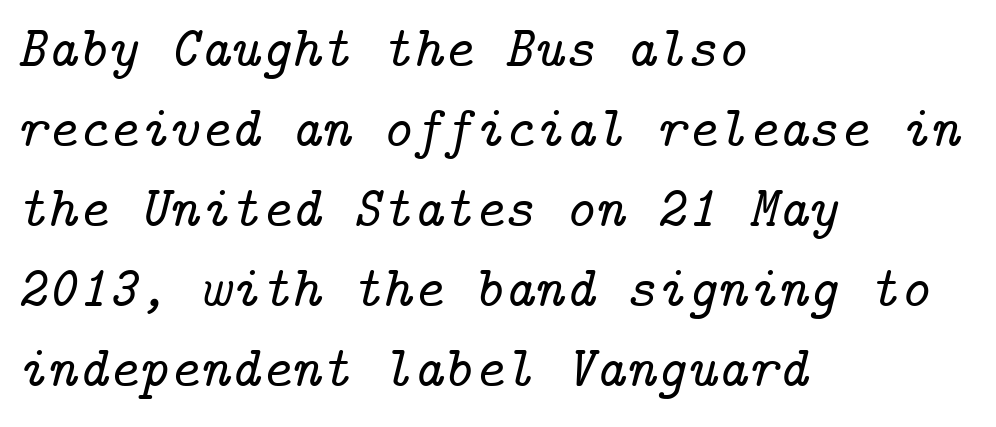
{"serif": "yes", "italic": "yes", "lean": "right", "slant_degrees": 14, "width": "normal", "stroke_contrast": "low", "x_height": "medium", "underline": "no", "align": "left", "line_spacing": "normal", "line_spacing_ratio": 1.38, "letter_spacing": "normal", "letter_spacing_em": 0.0, "glyph_px": 58}
